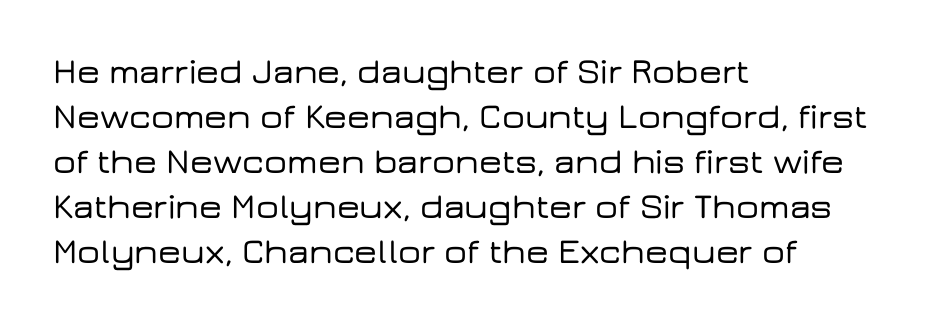
The image shows 36 px wide sans-serif type, upright; set left-aligned, normal line spacing (1.25x), normal letter spacing, not underlined; low stroke contrast and a medium x-height.
